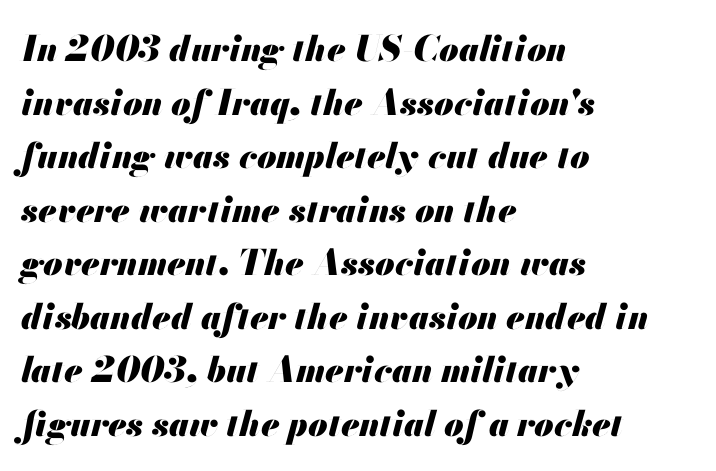
{"italic": "yes", "lean": "right", "slant_degrees": 13, "bold": "yes", "weight": "heavy", "width": "normal", "stroke_contrast": "medium", "x_height": "small", "monospaced": "no", "underline": "no", "align": "left", "line_spacing": "normal", "line_spacing_ratio": 1.53, "letter_spacing": "normal", "letter_spacing_em": 0.0, "glyph_px": 35}
